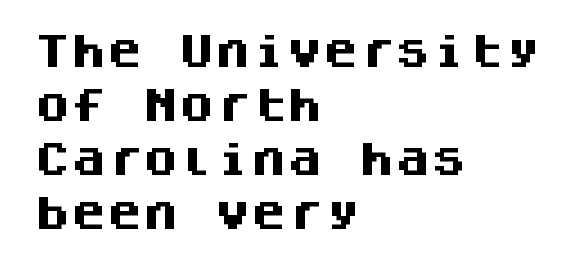
These lines stack with their left ends in a neat column. Each letter's strokes conclude bluntly, with no projecting serifs. If you drew a line through each stem, it would be perfectly vertical. A clean baseline with only descenders dipping below it. Pretty heavy lettering here — definitely bold.
